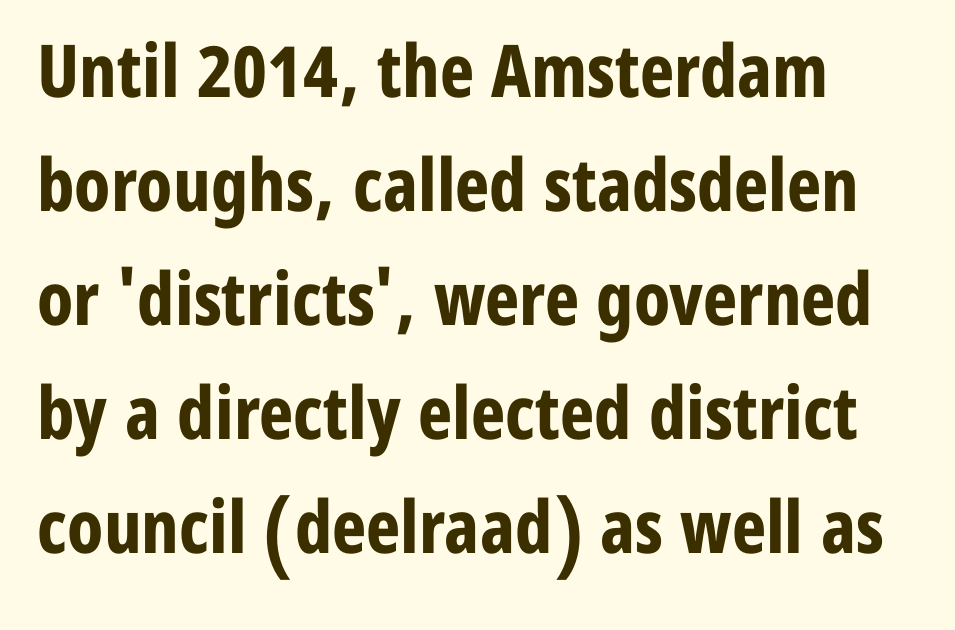
These lines were composed using upright roman letters. Glyph-to-glyph distance matches everyday printed text. Each letter keeps its own natural width here, so spacing adapts to shape. Pretty heavy lettering here — definitely bold. Underlining? Definitely not there. Classification — sans serif.
